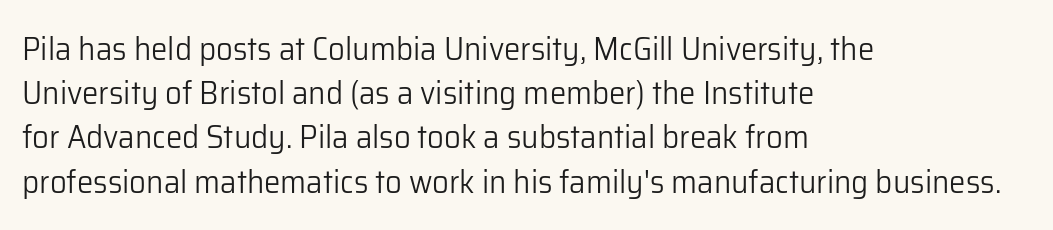
The image shows 33 px light sans-serif type, upright; set left-aligned, normal line spacing (1.34x), normal letter spacing, not underlined; low stroke contrast and a medium x-height.
